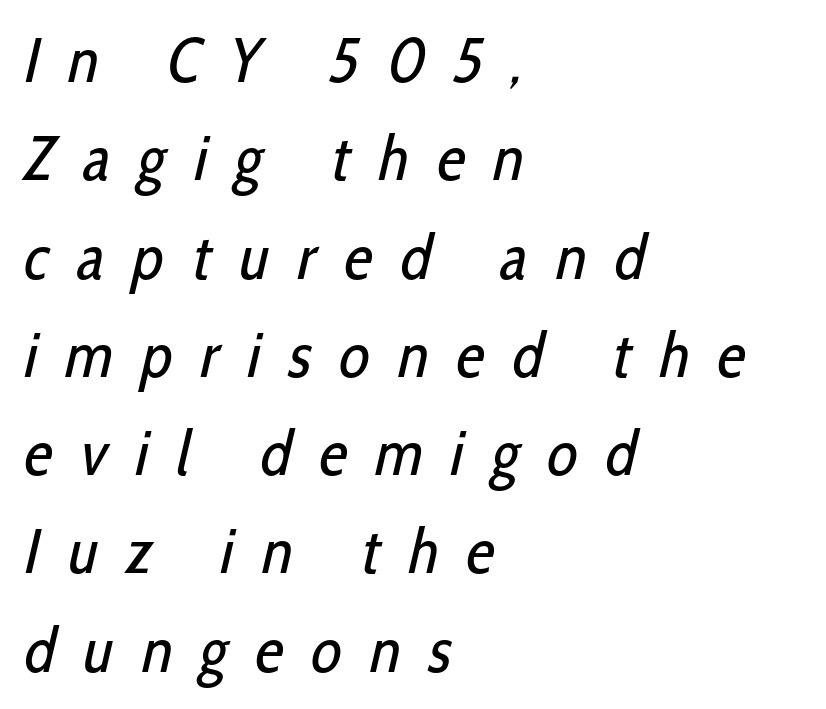
Q: Is the text bold? A: No.
Q: Is the typeface a serif or a sans-serif typeface? A: Sans-serif.
Q: Is the text underlined? A: No.
Q: How is the paragraph aligned? A: Left-aligned.
Q: Is the spacing between letters normal or unusually wide? A: Unusually wide.
Q: Is the spacing between lines tight, normal or loose? A: Normal.
Q: Width (condensed, normal, or wide)? A: Condensed.
Q: Stroke contrast? A: Low.
Q: x-height? A: Medium.
Q: Monospaced? A: No.
